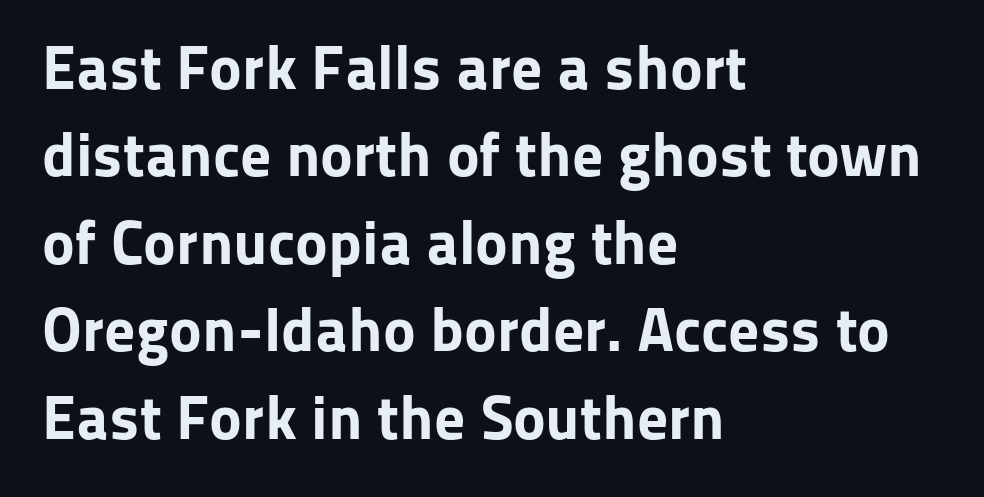
Q: Is the text bold? A: Yes.
Q: Is the text italic (slanted)? A: No, it is upright.
Q: Is the typeface a serif or a sans-serif typeface? A: Sans-serif.
Q: Is the text underlined? A: No.
Q: How is the paragraph aligned? A: Left-aligned.
Q: Is the spacing between letters normal or unusually wide? A: Normal.
Q: Is the spacing between lines tight, normal or loose? A: Normal.
Q: Width (condensed, normal, or wide)? A: Normal.
Q: Stroke contrast? A: Low.
Q: x-height? A: Medium.
Q: Monospaced? A: No.
